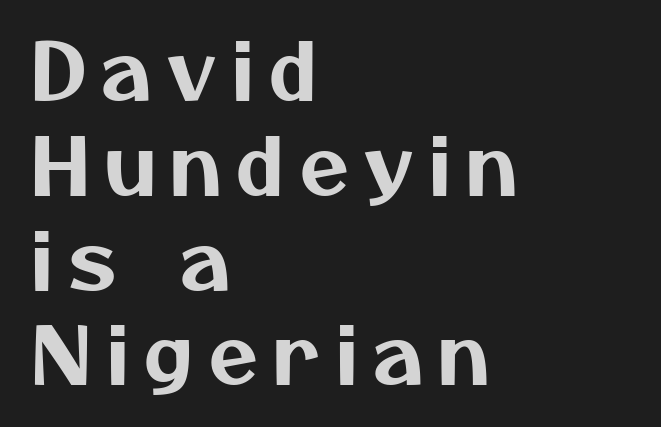
{"serif": "no", "width": "normal", "stroke_contrast": "medium", "x_height": "medium", "monospaced": "no", "underline": "no", "align": "left", "line_spacing_ratio": 1.2, "letter_spacing": "wide", "letter_spacing_em": 0.2, "glyph_px": 79}
